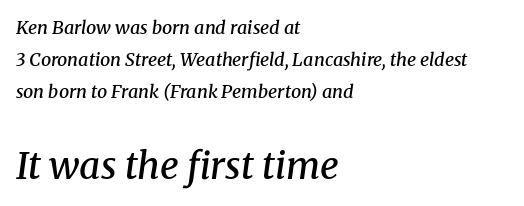
{"serif": "yes", "italic": "yes", "lean": "right", "slant_degrees": 8, "bold": "semi", "weight": "semibold", "width": "normal", "stroke_contrast": "medium", "x_height": "medium", "monospaced": "no", "underline": "no", "align": "left", "line_spacing_ratio": 1.78, "letter_spacing": "normal", "letter_spacing_em": 0.0, "larger_block": "second", "size_ratio": 2.06, "glyph_px": 37}
